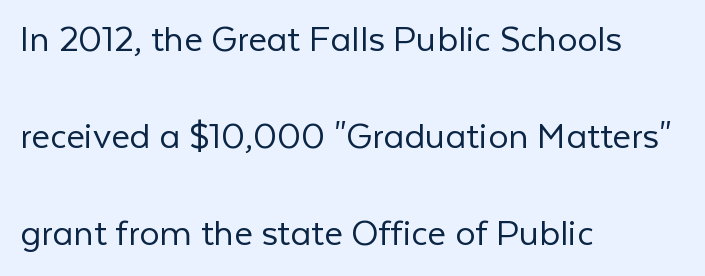
{"serif": "no", "italic": "no", "bold": "no", "weight": "light", "width": "normal", "stroke_contrast": "low", "x_height": "medium", "monospaced": "no", "underline": "no", "align": "left", "line_spacing": "loose", "line_spacing_ratio": 2.43, "letter_spacing": "normal", "letter_spacing_em": 0.0, "glyph_px": 40}
